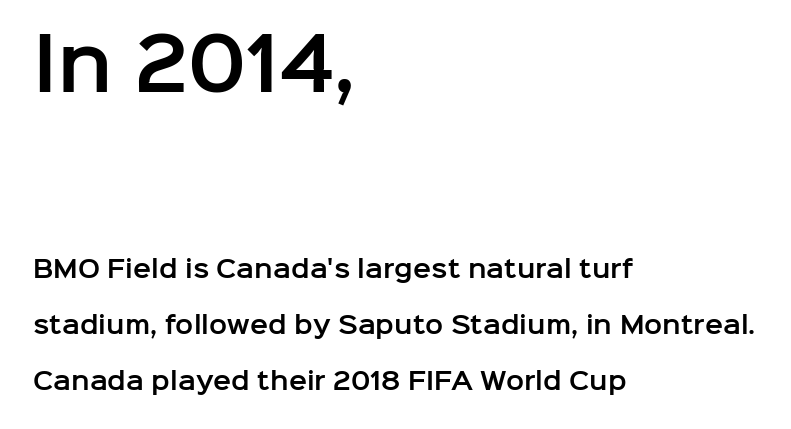
Q: Is the text italic (slanted)? A: No, it is upright.
Q: Is the typeface a serif or a sans-serif typeface? A: Sans-serif.
Q: Is the text underlined? A: No.
Q: How is the paragraph aligned? A: Left-aligned.
Q: Is the spacing between letters normal or unusually wide? A: Normal.
Q: Is the spacing between lines tight, normal or loose? A: Loose.
Q: Which block of text is set in a larger size, the first (top) or the second (bottom)? A: The first (top) one.
Q: Width (condensed, normal, or wide)? A: Normal.
Q: Stroke contrast? A: Low.
Q: x-height? A: Medium.
Q: Monospaced? A: No.
